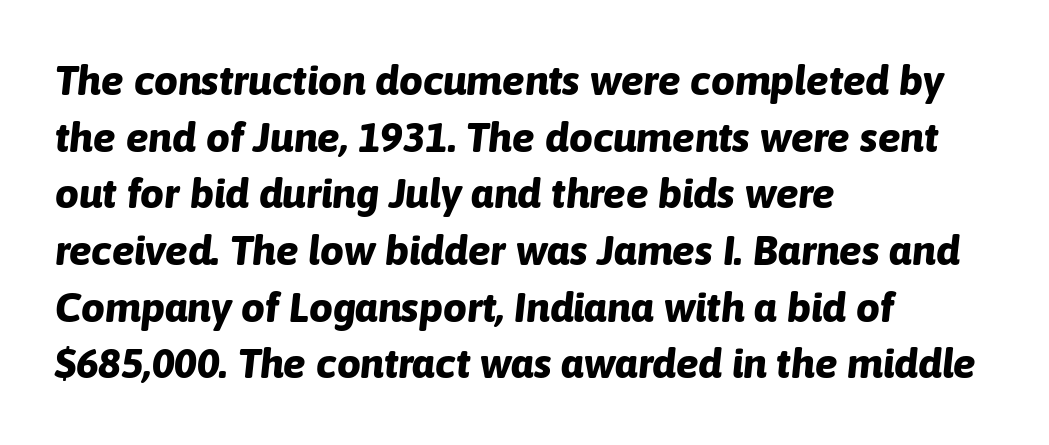
{"italic": "yes", "lean": "right", "slant_degrees": 6, "bold": "yes", "weight": "bold", "width": "normal", "stroke_contrast": "low", "x_height": "medium", "monospaced": "no", "underline": "no", "align": "left", "line_spacing": "normal", "line_spacing_ratio": 1.35, "letter_spacing": "normal", "letter_spacing_em": 0.0, "glyph_px": 42}
